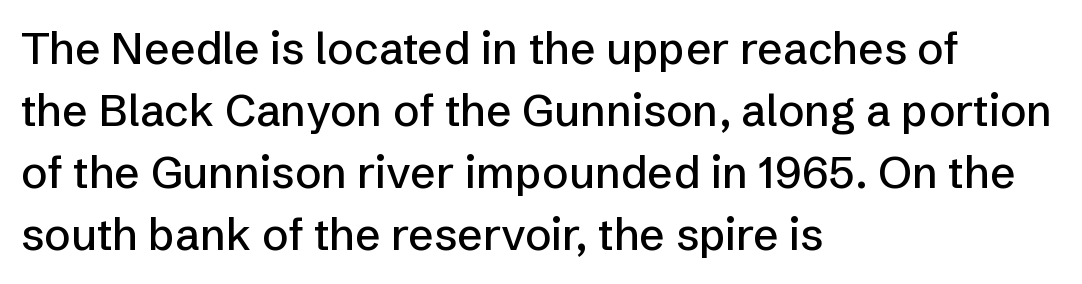
Q: Is the text italic (slanted)? A: No, it is upright.
Q: Is the typeface a serif or a sans-serif typeface? A: Sans-serif.
Q: Is the text underlined? A: No.
Q: How is the paragraph aligned? A: Left-aligned.
Q: Is the spacing between letters normal or unusually wide? A: Normal.
Q: Is the spacing between lines tight, normal or loose? A: Normal.
Q: Width (condensed, normal, or wide)? A: Normal.
Q: Stroke contrast? A: Low.
Q: x-height? A: Medium.
Q: Monospaced? A: No.
